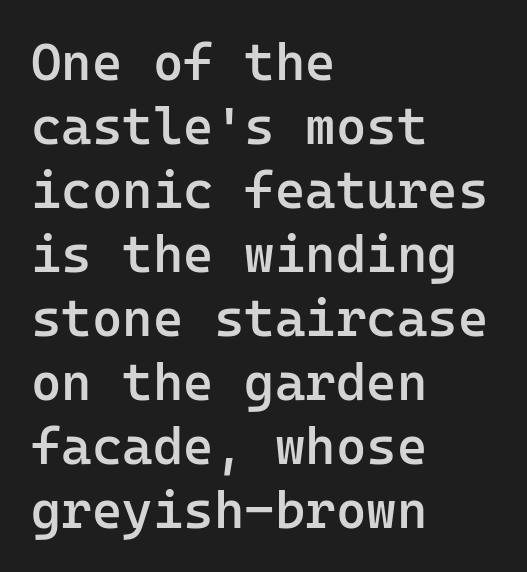
{"serif": "no", "italic": "no", "bold": "semi", "weight": "semibold", "width": "normal", "stroke_contrast": "low", "x_height": "medium", "monospaced": "yes", "underline": "no", "align": "left", "line_spacing_ratio": 1.23, "letter_spacing": "normal", "letter_spacing_em": 0.0, "glyph_px": 52}
